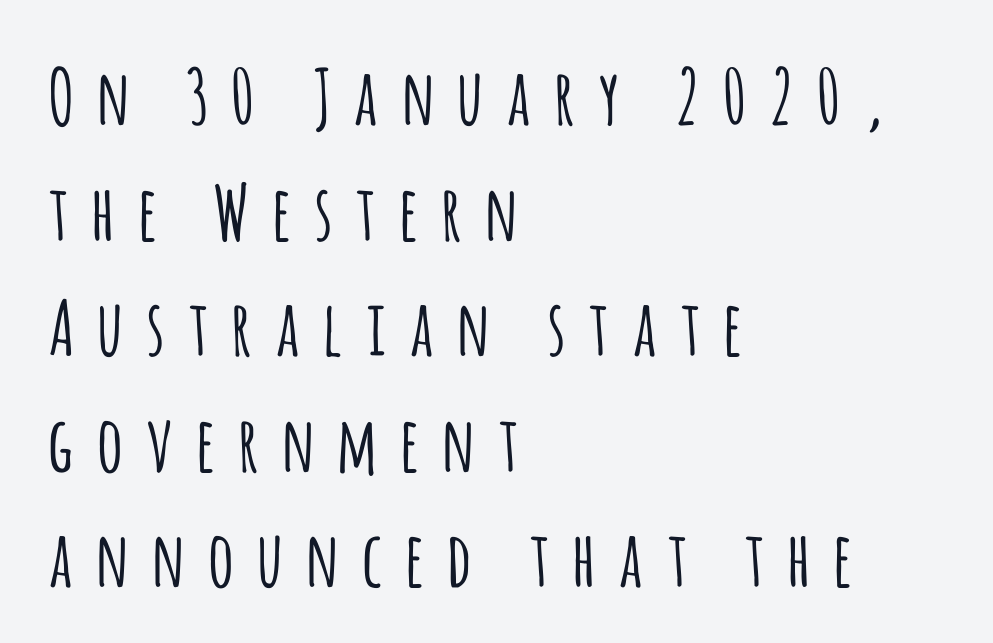
Q: Is the text italic (slanted)? A: No, it is upright.
Q: Is the typeface a serif or a sans-serif typeface? A: Sans-serif.
Q: Is the text underlined? A: No.
Q: How is the paragraph aligned? A: Left-aligned.
Q: Is the spacing between letters normal or unusually wide? A: Unusually wide.
Q: Is the spacing between lines tight, normal or loose? A: Normal.
Q: Width (condensed, normal, or wide)? A: Condensed.
Q: Stroke contrast? A: Low.
Q: x-height? A: Large.
Q: Monospaced? A: No.
